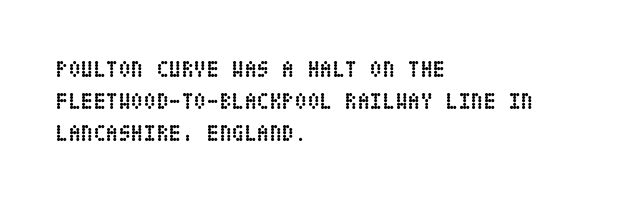
{"italic": "no", "bold": "yes", "underline": "no", "align": "left", "line_spacing": "normal", "line_spacing_ratio": 1.39, "letter_spacing": "normal", "letter_spacing_em": 0.0, "glyph_px": 23}
